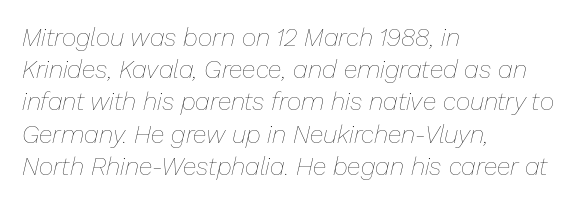
{"italic": "yes", "lean": "right", "slant_degrees": 13, "bold": "no", "underline": "no", "align": "left", "line_spacing": "normal", "line_spacing_ratio": 1.29, "letter_spacing": "normal", "letter_spacing_em": 0.0, "glyph_px": 25}
